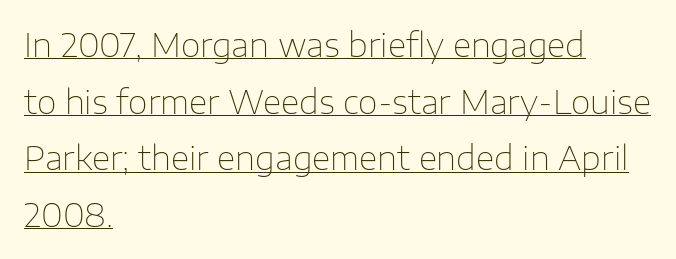
Each word holds together tightly as a unit, with standard inter-letter gaps. What decoration does the sample have? An underline. Serifs: no, the terminals of the letterforms are clean. The face used here is proportionally spaced, like ordinary book or web type.
